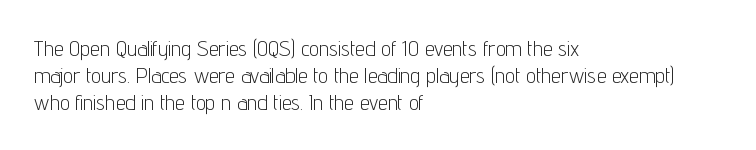
{"italic": "no", "bold": "no", "underline": "no", "align": "left", "line_spacing_ratio": 1.22, "letter_spacing": "normal", "letter_spacing_em": 0.0, "glyph_px": 22}
